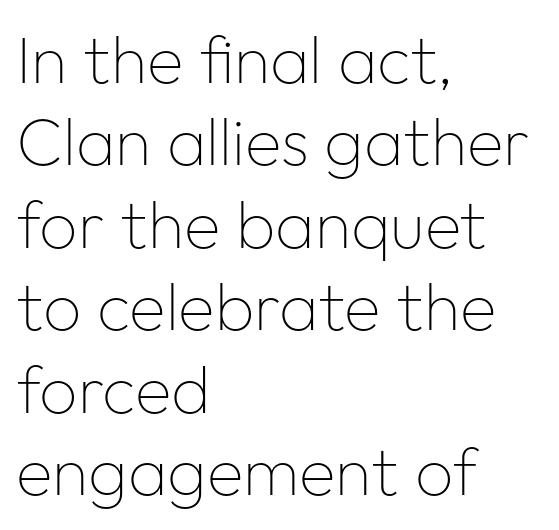
{"serif": "no", "italic": "no", "bold": "no", "weight": "thin", "width": "normal", "stroke_contrast": "low", "x_height": "medium", "monospaced": "no", "underline": "no", "align": "left", "line_spacing_ratio": 1.23, "letter_spacing": "normal", "letter_spacing_em": 0.0, "glyph_px": 67}
